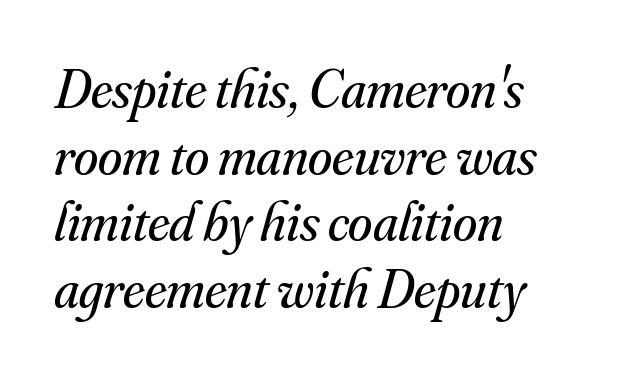
Q: Is the text bold? A: No.
Q: Is the text italic (slanted)? A: Yes, it leans right by about 16 degrees.
Q: Is the typeface a serif or a sans-serif typeface? A: Serif.
Q: Is the text underlined? A: No.
Q: How is the paragraph aligned? A: Left-aligned.
Q: Is the spacing between letters normal or unusually wide? A: Normal.
Q: Width (condensed, normal, or wide)? A: Normal.
Q: Stroke contrast? A: Medium.
Q: x-height? A: Small.
Q: Monospaced? A: No.
